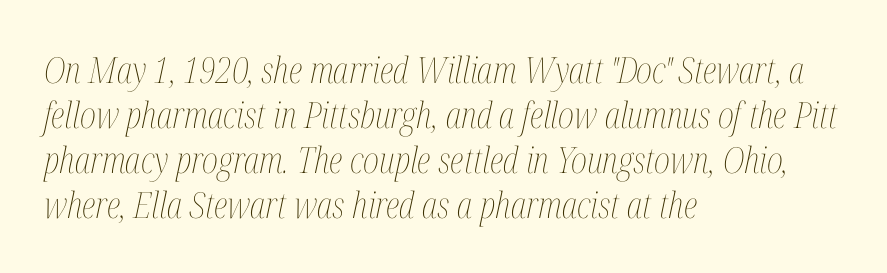
The image shows 36 px thin, condensed type, italic (leaning right); set left-aligned, normal line spacing (1.25x), normal letter spacing, not underlined; medium stroke contrast and a medium x-height.
